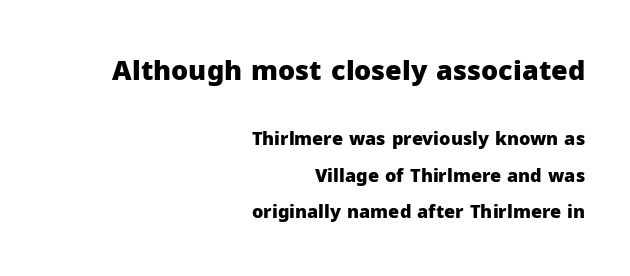
Q: Is the text bold? A: Yes.
Q: Is the text italic (slanted)? A: No, it is upright.
Q: Is the text underlined? A: No.
Q: How is the paragraph aligned? A: Right-aligned.
Q: Is the spacing between letters normal or unusually wide? A: Normal.
Q: Is the spacing between lines tight, normal or loose? A: Loose.
Q: Which block of text is set in a larger size, the first (top) or the second (bottom)? A: The first (top) one.
